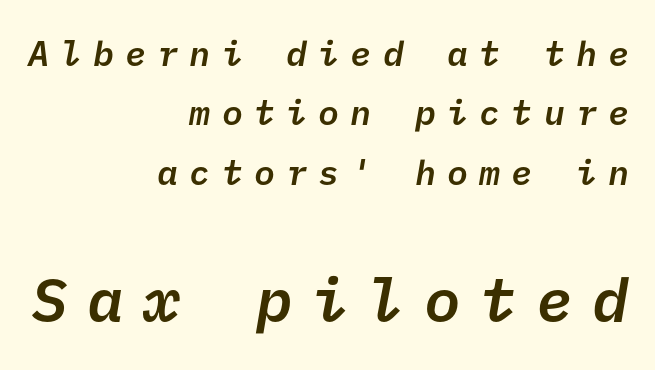
The image shows 61 px semibold sans-serif type; set right-aligned, normal line spacing (1.7x), unusually wide letter spacing (+0.32 em), not underlined; the second (bottom) block is 1.74x larger; low stroke contrast and a medium x-height.
